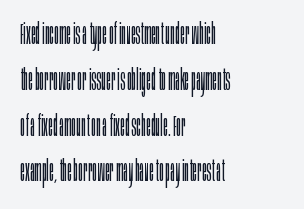
Q: Is the text bold? A: No.
Q: Is the text italic (slanted)? A: No, it is upright.
Q: Is the typeface a serif or a sans-serif typeface? A: Sans-serif.
Q: Is the text underlined? A: No.
Q: How is the paragraph aligned? A: Left-aligned.
Q: Is the spacing between letters normal or unusually wide? A: Normal.
Q: Is the spacing between lines tight, normal or loose? A: Normal.
Q: Width (condensed, normal, or wide)? A: Condensed.
Q: Stroke contrast? A: Low.
Q: x-height? A: Large.
Q: Monospaced? A: No.
